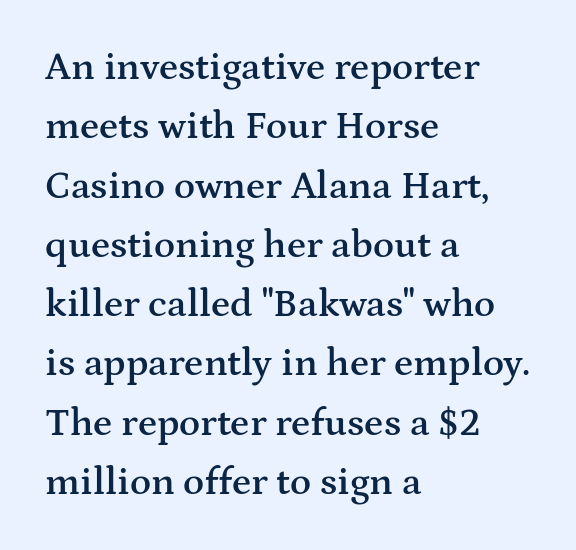
These words are printed semibold, heavier than regular yet not bold. Honestly, the letter spacing is just normal — you wouldn't notice it. These lines are rendered in a variable-pitch font. The block of text has a typical density, with ordinary space between rows. Is this a sans? No — the strokes have serifs.
